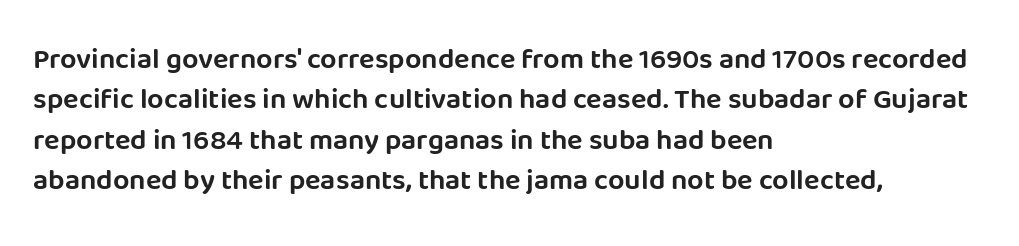
{"serif": "no", "italic": "no", "width": "normal", "stroke_contrast": "low", "x_height": "large", "monospaced": "no", "underline": "no", "align": "left", "line_spacing": "normal", "line_spacing_ratio": 1.39, "letter_spacing": "normal", "letter_spacing_em": 0.0, "glyph_px": 29}
